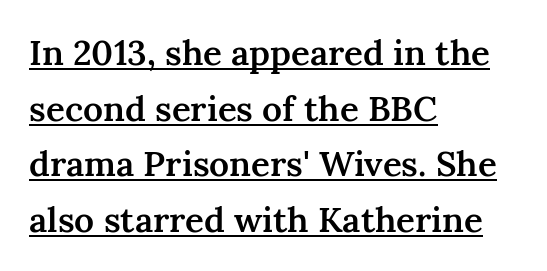
{"serif": "yes", "italic": "no", "bold": "semi", "weight": "semibold", "width": "normal", "stroke_contrast": "medium", "x_height": "medium", "monospaced": "no", "underline": "yes", "align": "left", "line_spacing": "normal", "line_spacing_ratio": 1.59, "letter_spacing": "normal", "letter_spacing_em": 0.0, "glyph_px": 35}
